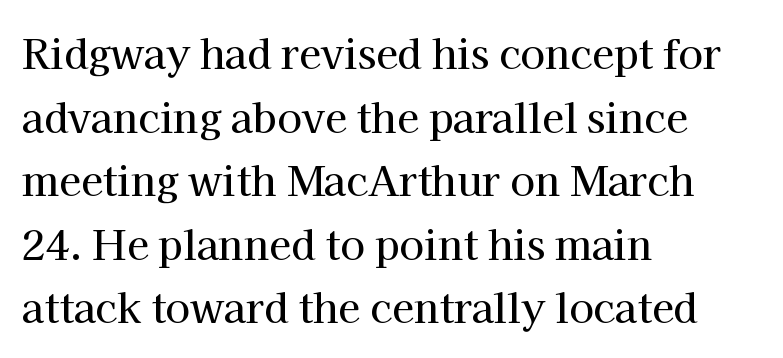
Anything drawn beneath the words? Only blank space. The letters stand straight up with perfectly vertical stems. Is there much room between lines? A standard amount, neither cramped nor airy. These lines are set flush left with a ragged right edge. Is this a sans? No — the strokes have serifs. The gaps between neighbouring characters are ordinary and unremarkable.
